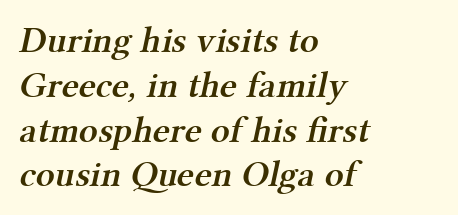
Q: Is the text bold? A: Semi-bold.
Q: Is the typeface a serif or a sans-serif typeface? A: Serif.
Q: Is the text underlined? A: No.
Q: How is the paragraph aligned? A: Left-aligned.
Q: Is the spacing between letters normal or unusually wide? A: Normal.
Q: Width (condensed, normal, or wide)? A: Normal.
Q: Stroke contrast? A: Medium.
Q: x-height? A: Medium.
Q: Monospaced? A: No.
